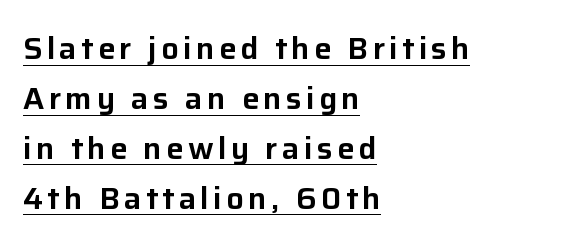
{"serif": "no", "italic": "no", "width": "normal", "stroke_contrast": "low", "x_height": "medium", "monospaced": "no", "underline": "yes", "align": "left", "line_spacing": "normal", "line_spacing_ratio": 1.61, "glyph_px": 31}
